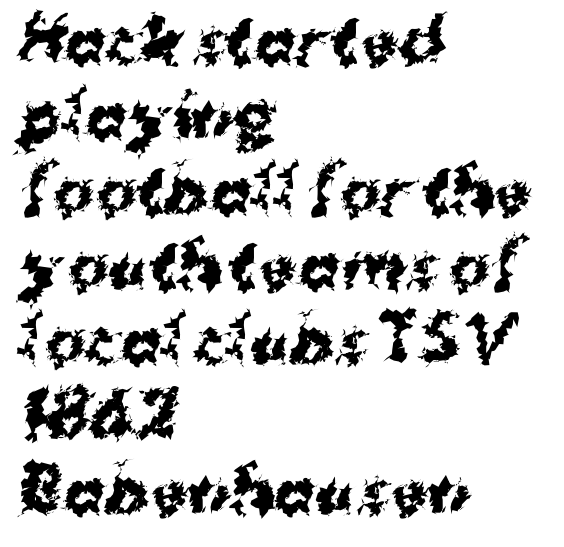
{"serif": "no", "bold": "yes", "weight": "bold", "width": "normal", "stroke_contrast": "medium", "x_height": "medium", "monospaced": "no", "underline": "no", "align": "left", "line_spacing_ratio": 1.23, "letter_spacing": "normal", "letter_spacing_em": 0.0, "glyph_px": 61}
